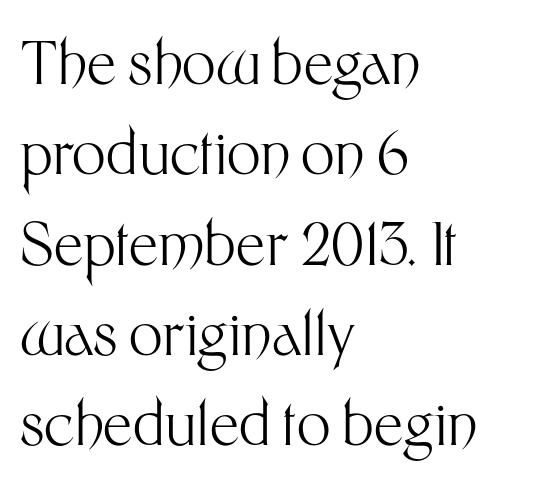
Q: Is the text bold? A: No.
Q: Is the text italic (slanted)? A: No, it is upright.
Q: Is the typeface a serif or a sans-serif typeface? A: Sans-serif.
Q: Is the text underlined? A: No.
Q: How is the paragraph aligned? A: Left-aligned.
Q: Is the spacing between letters normal or unusually wide? A: Normal.
Q: Is the spacing between lines tight, normal or loose? A: Normal.
Q: Width (condensed, normal, or wide)? A: Normal.
Q: Stroke contrast? A: Medium.
Q: x-height? A: Medium.
Q: Monospaced? A: No.
